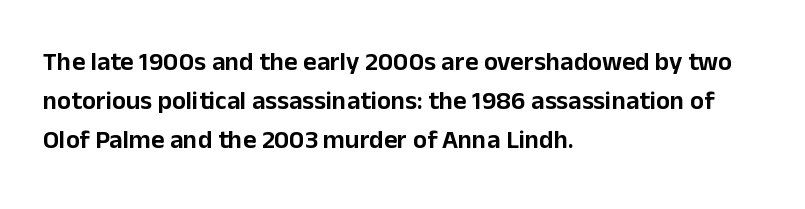
Q: Is the text italic (slanted)? A: No, it is upright.
Q: Is the text underlined? A: No.
Q: How is the paragraph aligned? A: Left-aligned.
Q: Is the spacing between letters normal or unusually wide? A: Normal.
Q: Is the spacing between lines tight, normal or loose? A: Normal.
